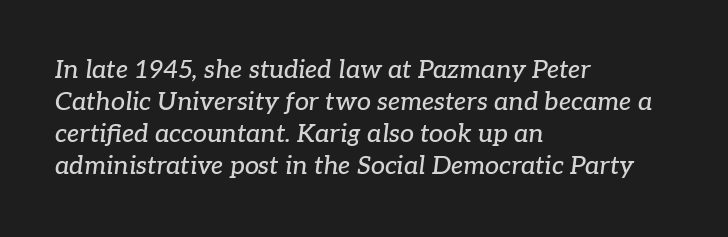
{"italic": "yes", "lean": "right", "slant_degrees": 7, "underline": "no", "align": "left", "line_spacing": "normal", "line_spacing_ratio": 1.28, "letter_spacing": "normal", "letter_spacing_em": 0.0, "glyph_px": 25}
